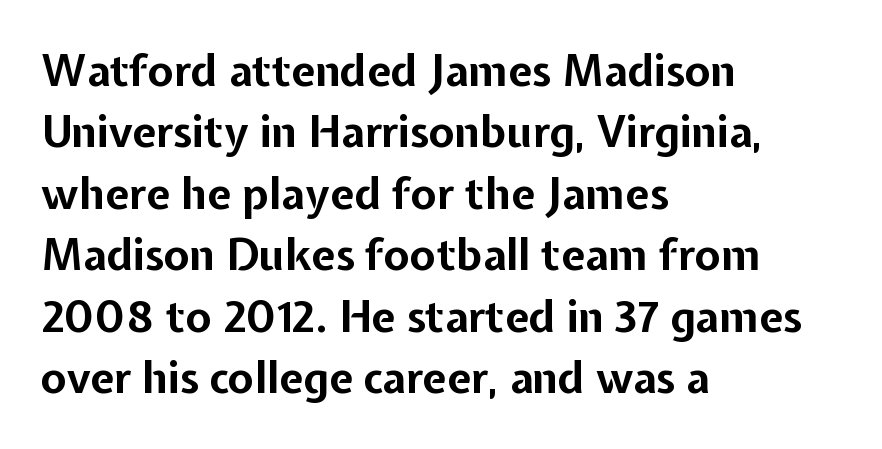
{"serif": "no", "italic": "no", "bold": "yes", "weight": "bold", "width": "normal", "stroke_contrast": "low", "x_height": "medium", "monospaced": "no", "underline": "no", "align": "left", "line_spacing": "normal", "line_spacing_ratio": 1.43, "letter_spacing": "normal", "letter_spacing_em": 0.0, "glyph_px": 43}
